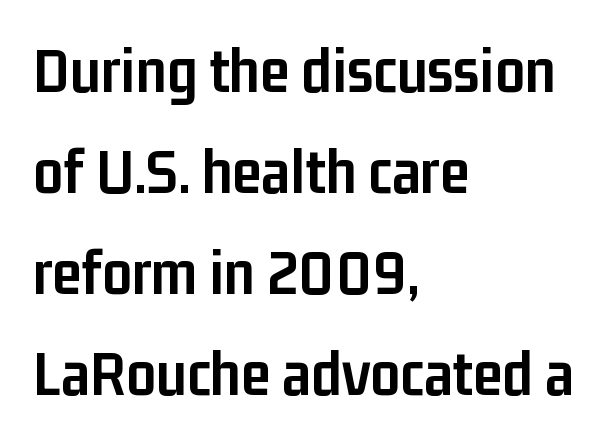
{"serif": "no", "italic": "no", "bold": "yes", "weight": "semibold", "width": "condensed", "stroke_contrast": "low", "x_height": "medium", "monospaced": "no", "underline": "no", "align": "left", "line_spacing": "normal", "line_spacing_ratio": 1.53, "letter_spacing": "normal", "letter_spacing_em": 0.0, "glyph_px": 66}
